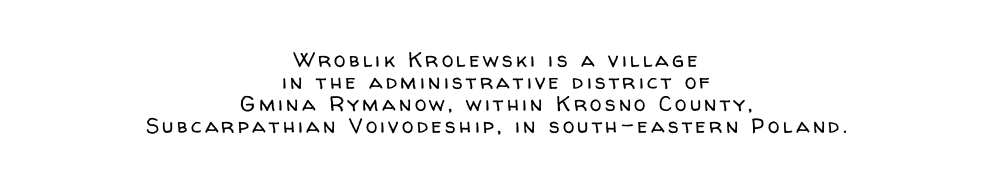
{"italic": "no", "bold": "no", "underline": "no", "align": "center", "line_spacing": "tight", "line_spacing_ratio": 1.04, "glyph_px": 21}
